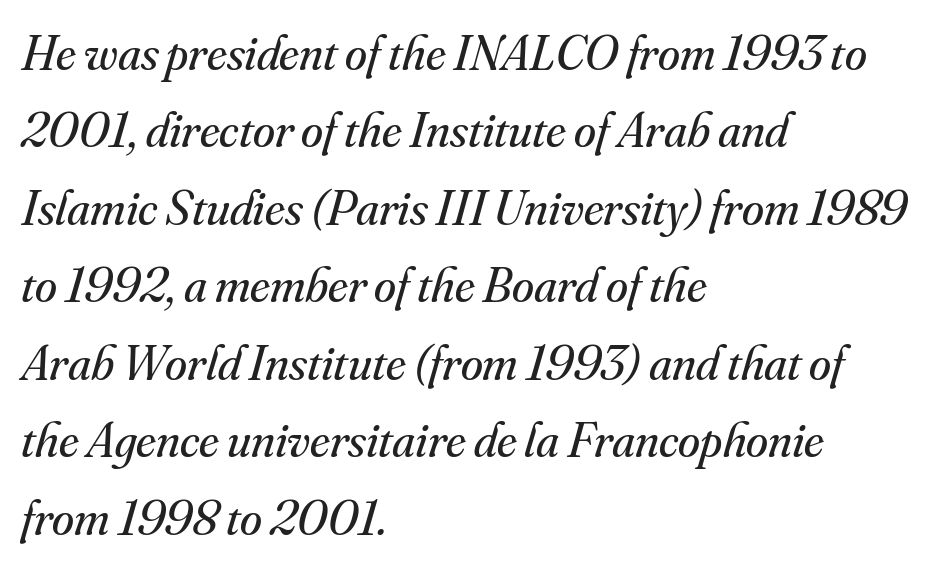
Observe the ordinary spacing: letters are neighbours, not strangers. Is this a sans? No — the strokes have serifs. Lines of text with bare space underneath. Horizontal bands of white between lines are of average thickness. Heft: none added — not bold. Each letter keeps its own natural width here, so spacing adapts to shape.
